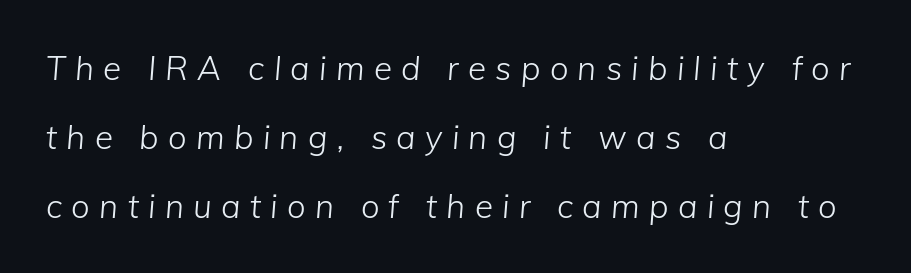
Q: Is the text bold? A: No.
Q: Is the text italic (slanted)? A: Yes, it leans right by about 5 degrees.
Q: Is the text underlined? A: No.
Q: How is the paragraph aligned? A: Left-aligned.
Q: Is the spacing between letters normal or unusually wide? A: Unusually wide.
Q: Is the spacing between lines tight, normal or loose? A: Loose.
Q: Width (condensed, normal, or wide)? A: Normal.
Q: Stroke contrast? A: Low.
Q: x-height? A: Medium.
Q: Monospaced? A: No.
